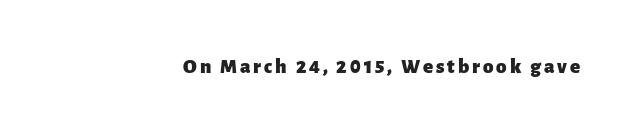
{"italic": "no", "bold": "yes", "underline": "no", "glyph_px": 21}
